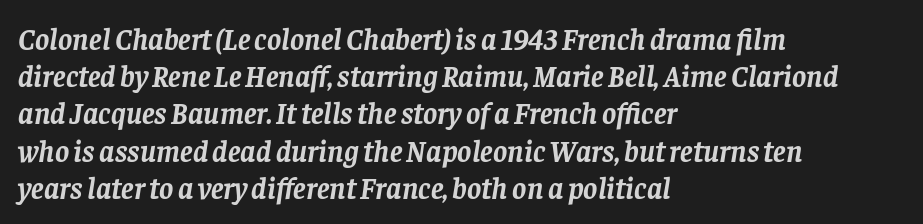
{"serif": "yes", "italic": "yes", "lean": "right", "slant_degrees": 8, "bold": "yes", "weight": "semibold", "width": "normal", "stroke_contrast": "low", "x_height": "large", "monospaced": "no", "underline": "no", "align": "left", "line_spacing_ratio": 1.24, "letter_spacing": "normal", "letter_spacing_em": 0.0, "glyph_px": 30}
